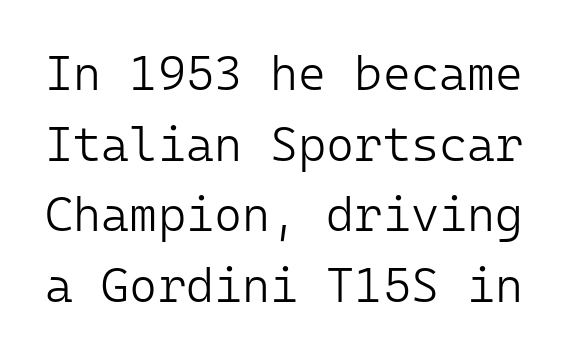
Q: Is the text bold? A: No.
Q: Is the text italic (slanted)? A: No, it is upright.
Q: Is the typeface a serif or a sans-serif typeface? A: Sans-serif.
Q: Is the text underlined? A: No.
Q: Is the spacing between letters normal or unusually wide? A: Normal.
Q: Is the spacing between lines tight, normal or loose? A: Normal.
Q: Width (condensed, normal, or wide)? A: Normal.
Q: Stroke contrast? A: Low.
Q: x-height? A: Medium.
Q: Monospaced? A: Yes.
